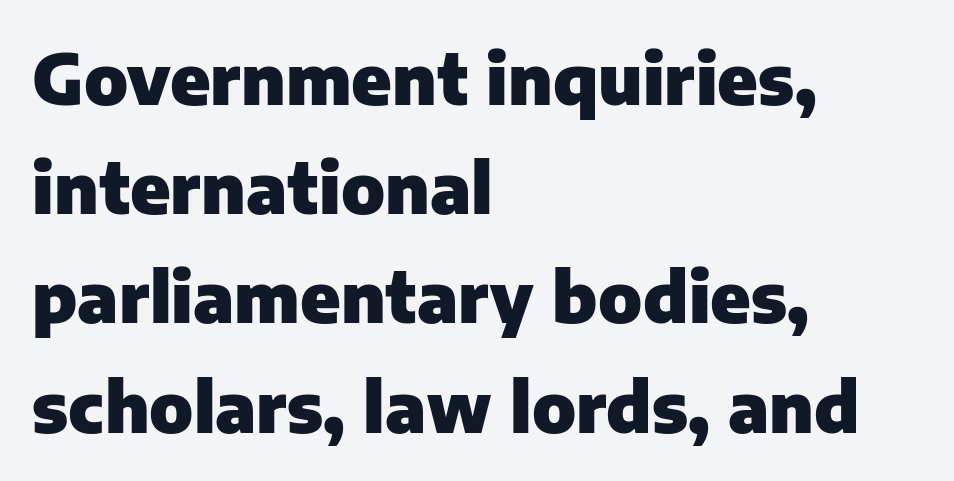
Q: Is the text bold? A: Yes.
Q: Is the text italic (slanted)? A: No, it is upright.
Q: Is the typeface a serif or a sans-serif typeface? A: Sans-serif.
Q: Is the text underlined? A: No.
Q: How is the paragraph aligned? A: Left-aligned.
Q: Is the spacing between letters normal or unusually wide? A: Normal.
Q: Is the spacing between lines tight, normal or loose? A: Normal.
Q: Width (condensed, normal, or wide)? A: Normal.
Q: Stroke contrast? A: Low.
Q: x-height? A: Medium.
Q: Monospaced? A: No.
